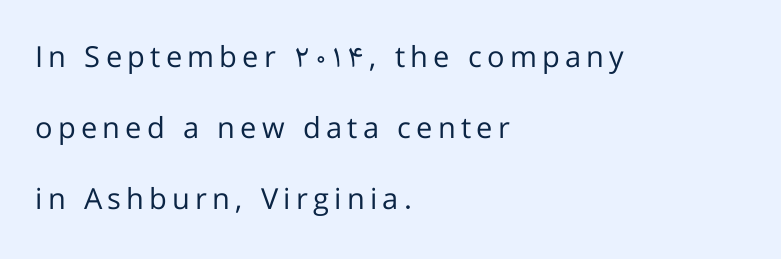
Q: Is the text bold? A: No.
Q: Is the text italic (slanted)? A: No, it is upright.
Q: Is the typeface a serif or a sans-serif typeface? A: Sans-serif.
Q: Is the text underlined? A: No.
Q: How is the paragraph aligned? A: Left-aligned.
Q: Is the spacing between lines tight, normal or loose? A: Loose.
Q: Width (condensed, normal, or wide)? A: Normal.
Q: Stroke contrast? A: Low.
Q: x-height? A: Medium.
Q: Monospaced? A: No.
